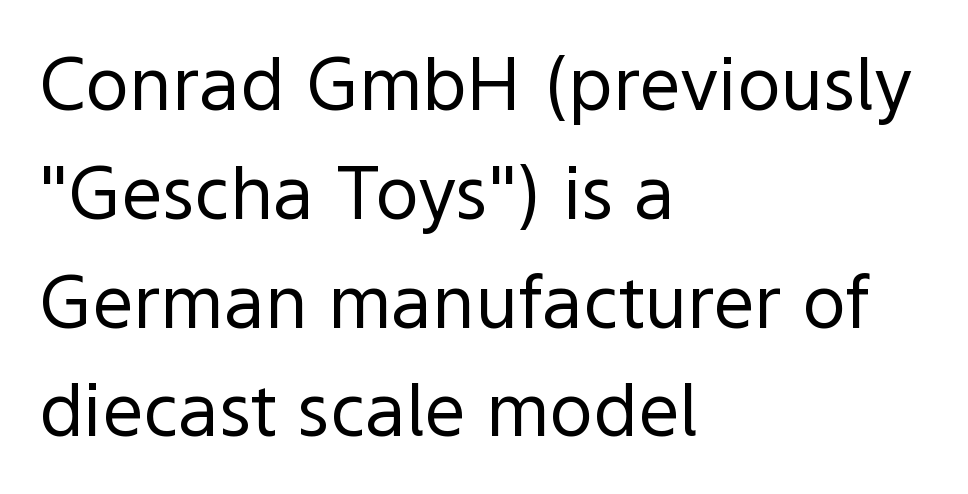
The image shows 73 px regular-weight sans-serif type, upright; set left-aligned, normal line spacing (1.49x), normal letter spacing, not underlined; a medium x-height.
